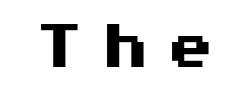
{"serif": "no", "italic": "no", "bold": "yes", "weight": "heavy", "width": "wide", "stroke_contrast": "medium", "x_height": "medium", "monospaced": "no", "underline": "no", "letter_spacing": "wide", "letter_spacing_em": 0.24, "glyph_px": 70}
